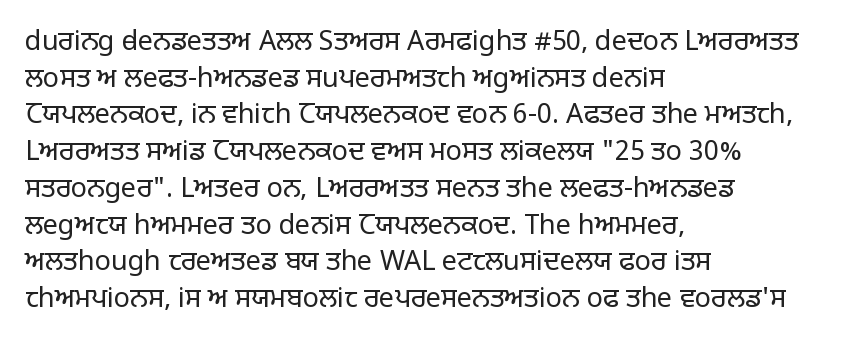
Reading down the block, your eye returns to a fixed left position each line. Do the letters lean? They stand straight. The strip under each line holds only bare page. Bold? No — there's no thickening of the strokes. Line spacing here is normal. Glyph-to-glyph distance matches everyday printed text.
